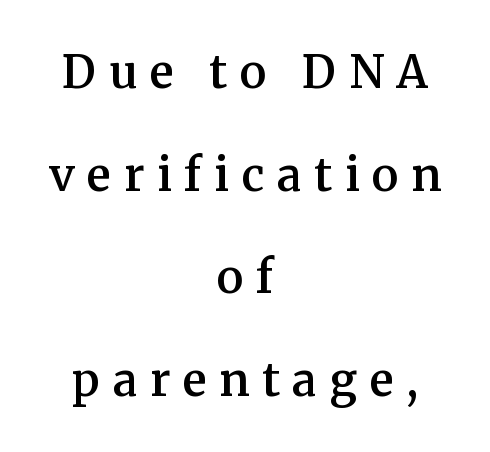
The image shows 45 px semibold serif type, upright; set centered, loose line spacing (2.28x), unusually wide letter spacing (+0.28 em), not underlined; medium stroke contrast and a medium x-height.
